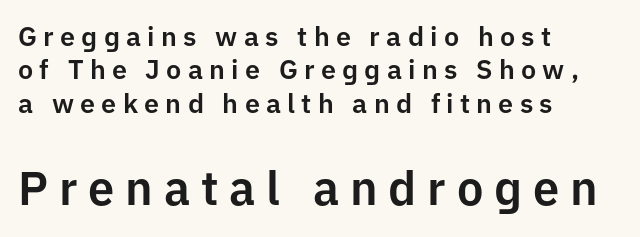
Q: Is the text italic (slanted)? A: No, it is upright.
Q: Is the typeface a serif or a sans-serif typeface? A: Sans-serif.
Q: Is the text underlined? A: No.
Q: How is the paragraph aligned? A: Left-aligned.
Q: Is the spacing between letters normal or unusually wide? A: Unusually wide.
Q: Which block of text is set in a larger size, the first (top) or the second (bottom)? A: The second (bottom) one.
Q: Width (condensed, normal, or wide)? A: Normal.
Q: Stroke contrast? A: Low.
Q: x-height? A: Medium.
Q: Monospaced? A: No.
